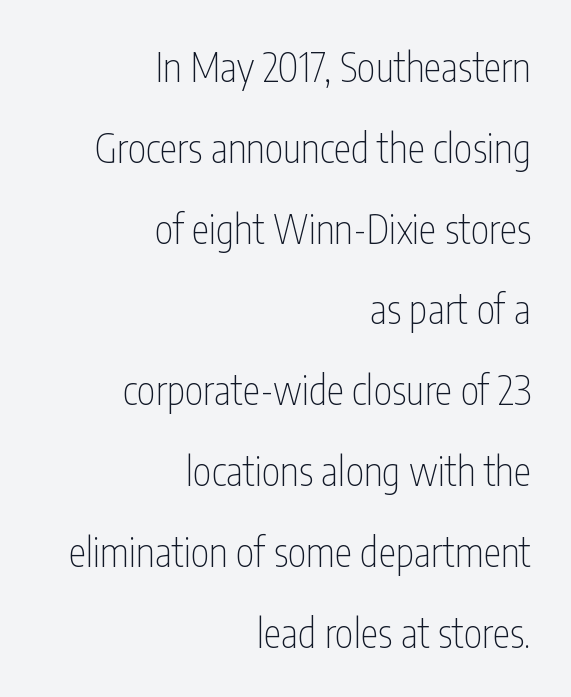
Q: Is the text bold? A: No.
Q: Is the text italic (slanted)? A: No, it is upright.
Q: Is the typeface a serif or a sans-serif typeface? A: Sans-serif.
Q: Is the text underlined? A: No.
Q: How is the paragraph aligned? A: Right-aligned.
Q: Is the spacing between letters normal or unusually wide? A: Normal.
Q: Is the spacing between lines tight, normal or loose? A: Loose.
Q: Width (condensed, normal, or wide)? A: Condensed.
Q: Stroke contrast? A: Low.
Q: x-height? A: Medium.
Q: Monospaced? A: No.
